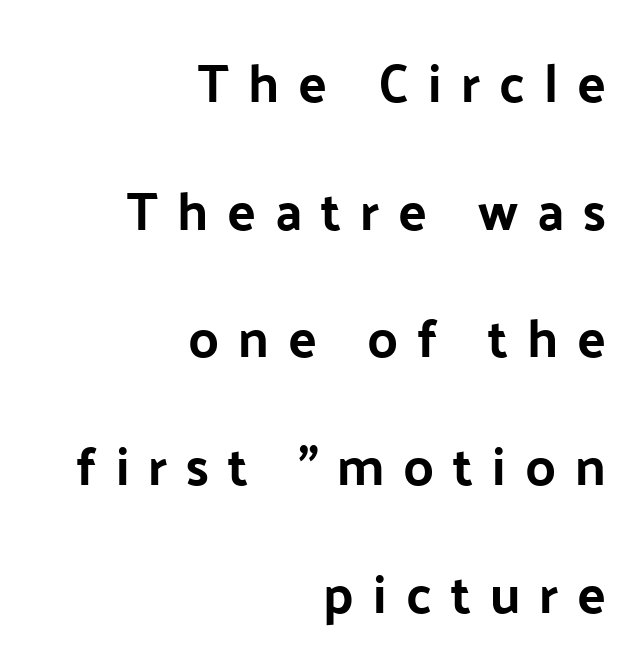
The designer dialed line spacing up above the default. Compared with a flush-left layout, this one pins lines to the opposite, right side. Typographic density is high because the face is bold. The face used here is a sans, in the tradition of grotesques and geometrics.
